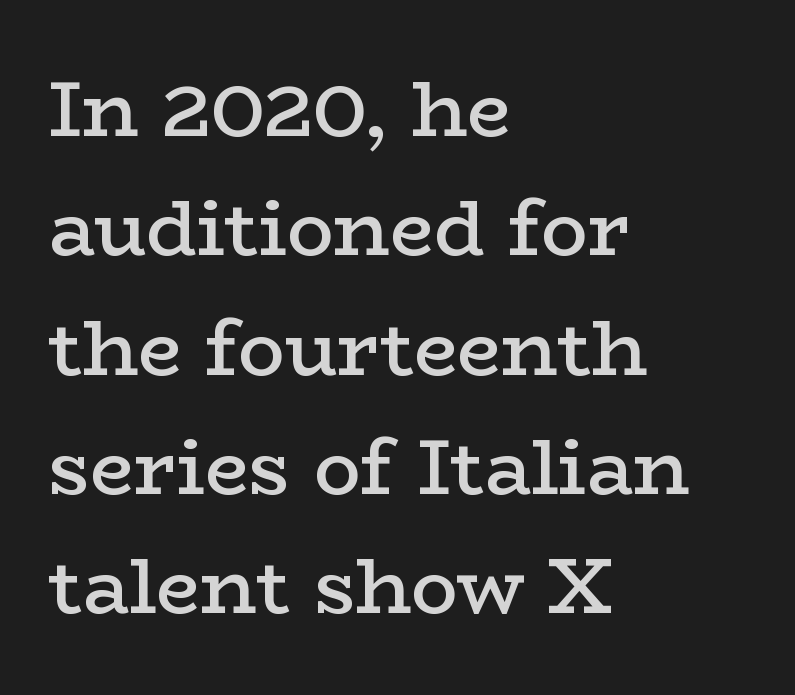
The image shows 78 px semibold, wide serif type, upright; set left-aligned, normal line spacing (1.53x), normal letter spacing, not underlined; low stroke contrast and a medium x-height.
